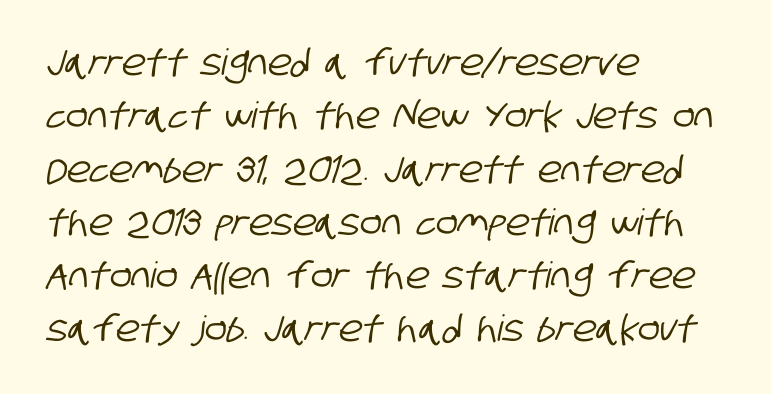
Q: Is the typeface a serif or a sans-serif typeface? A: Sans-serif.
Q: Is the text underlined? A: No.
Q: How is the paragraph aligned? A: Left-aligned.
Q: Is the spacing between letters normal or unusually wide? A: Normal.
Q: Is the spacing between lines tight, normal or loose? A: Normal.
Q: Width (condensed, normal, or wide)? A: Condensed.
Q: Stroke contrast? A: Low.
Q: x-height? A: Large.
Q: Monospaced? A: No.
